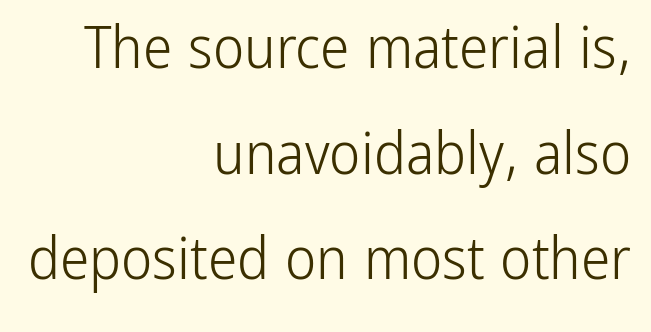
{"serif": "no", "italic": "no", "bold": "no", "weight": "light", "width": "condensed", "stroke_contrast": "low", "x_height": "medium", "monospaced": "no", "underline": "no", "align": "right", "line_spacing_ratio": 1.79, "letter_spacing": "normal", "letter_spacing_em": 0.0, "glyph_px": 59}
